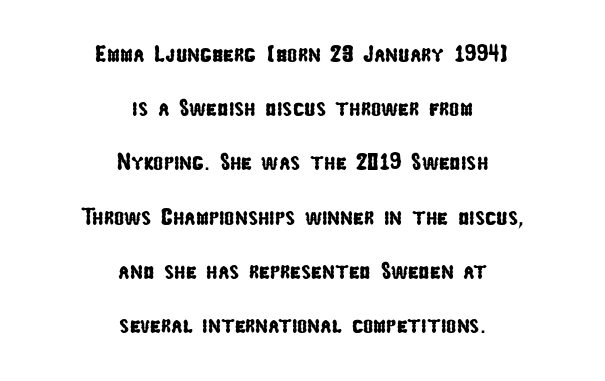
Lines of text with bare space underneath. The rendering uses a large line-height, opening up the rows. Is the letter spacing exaggerated? No — it looks like the ordinary default. The compositor balanced each line on the midline.
